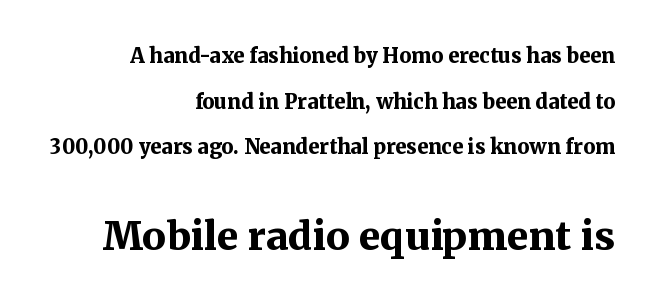
The image shows 39 px bold serif type, upright; set right-aligned, loose line spacing (2.28x), normal letter spacing, not underlined; the second (bottom) block is 1.95x larger; medium stroke contrast and a medium x-height.
